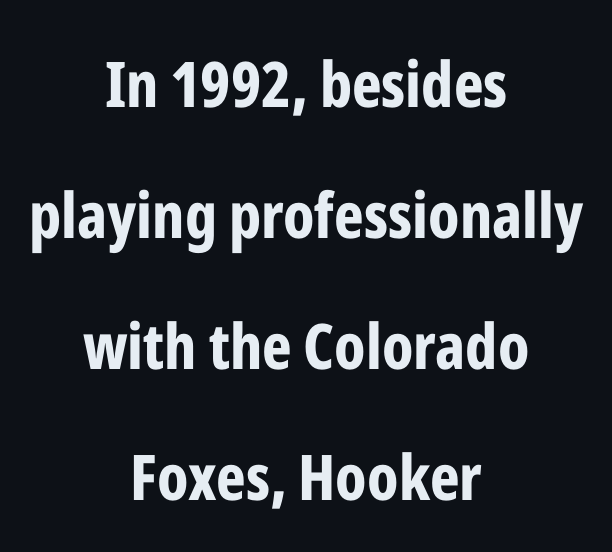
The letters advance in unequal steps, a hallmark of proportional type. The lines are quadded center. Posture: straight, roman, zero tilt. Vertically, the passage feels expansive, rows floating well apart. Tracking here is standard; glyphs follow each other at the usual distance.
